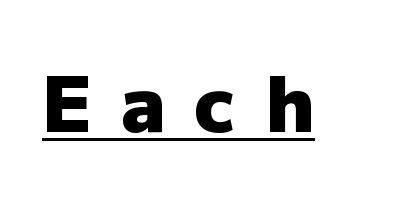
The image shows 77 px heavy sans-serif type, upright; set unusually wide letter spacing (+0.38 em), underlined; low stroke contrast and a medium x-height.
